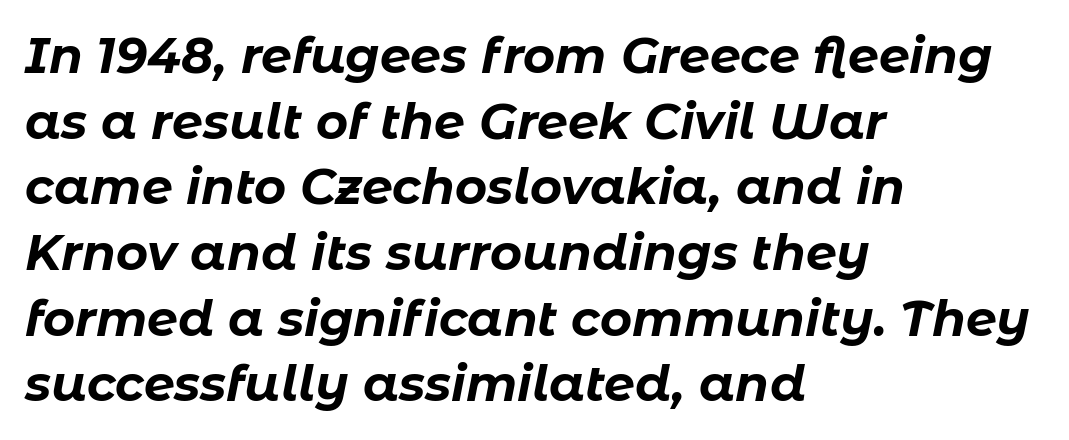
The image shows 49 px bold type, italic (leaning right); set left-aligned, normal line spacing (1.34x), normal letter spacing, not underlined; low stroke contrast and a medium x-height.
